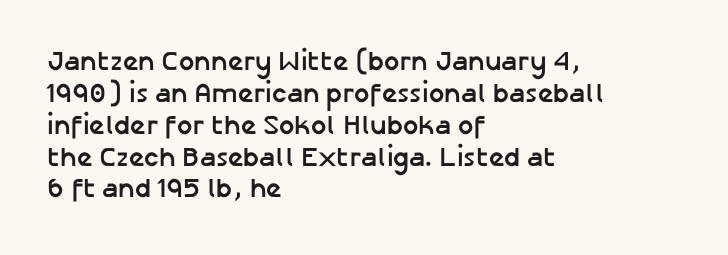
All the whitespace from short lines collects on the right. Italic? Not at all — the glyphs are vertical. Does the weight exceed regular? Yes, all the way to bold. Short note: letters normally spaced. Honestly, there is no underline to notice here at all.
